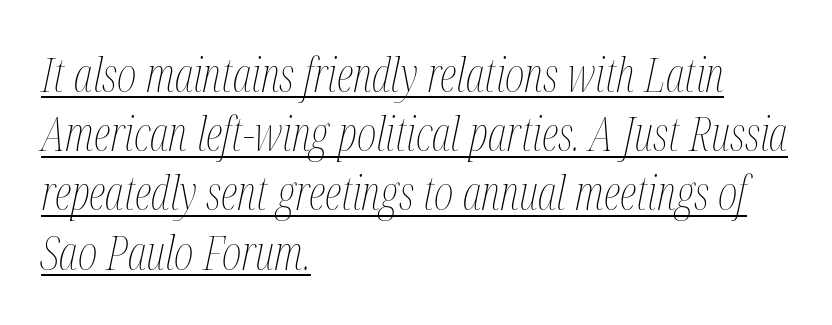
{"italic": "yes", "lean": "right", "slant_degrees": 12, "bold": "no", "weight": "thin", "width": "condensed", "stroke_contrast": "medium", "x_height": "medium", "monospaced": "no", "underline": "yes", "align": "left", "line_spacing": "normal", "line_spacing_ratio": 1.26, "letter_spacing": "normal", "letter_spacing_em": 0.0, "glyph_px": 47}
